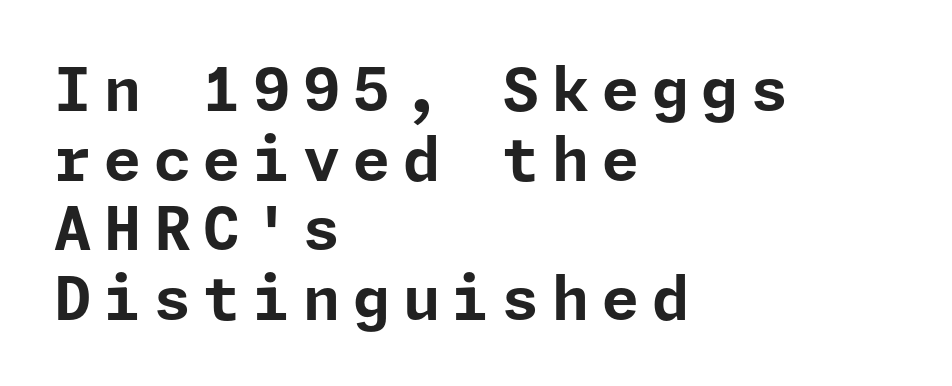
The image shows 60 px bold sans-serif type, upright; set left-aligned, line spacing 1.16x, unusually wide letter spacing (+0.21 em), not underlined; low stroke contrast and a medium x-height.
